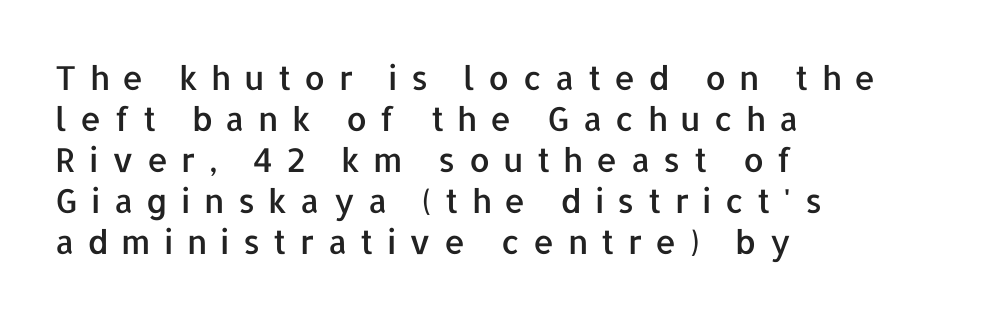
The image shows 33 px sans-serif type, upright; set left-aligned, line spacing 1.24x, unusually wide letter spacing (+0.4 em), not underlined; low stroke contrast and a medium x-height.
